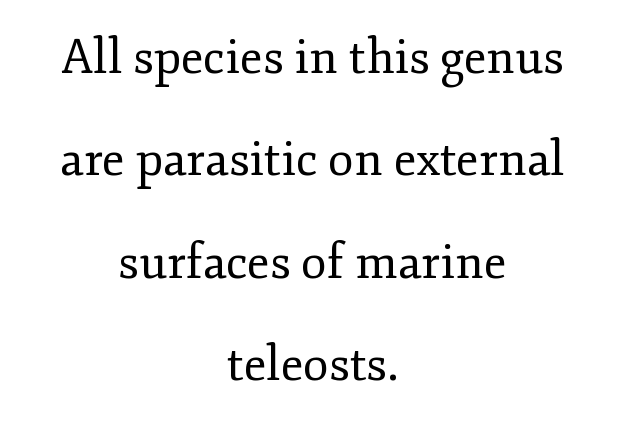
The image shows 47 px regular-weight serif type, upright; set centered, loose line spacing (2.18x), normal letter spacing, not underlined; low stroke contrast and a small x-height.
